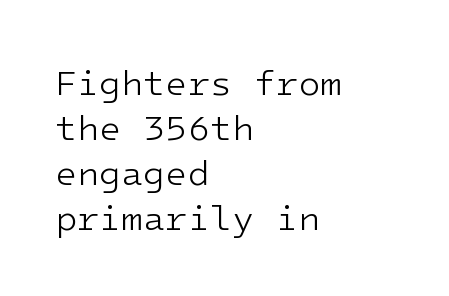
The image shows 36 px light sans-serif type, upright; set left-aligned, normal line spacing (1.25x), normal letter spacing, not underlined; low stroke contrast and a medium x-height.
